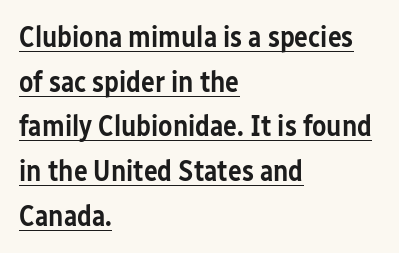
Spacing verdict: proportional, widths tailored to each character. Glyph-to-glyph distance matches everyday printed text. Emphasis by weight is partial: semibold. Students, observe: this is what conventionally led text looks like. The passage shown is typeset with a sans-serif family.
